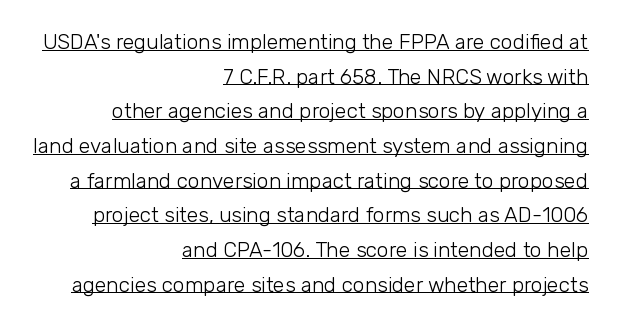
Q: Is the text bold? A: No.
Q: Is the text italic (slanted)? A: No, it is upright.
Q: Is the text underlined? A: Yes.
Q: How is the paragraph aligned? A: Right-aligned.
Q: Is the spacing between letters normal or unusually wide? A: Normal.
Q: Is the spacing between lines tight, normal or loose? A: Normal.
